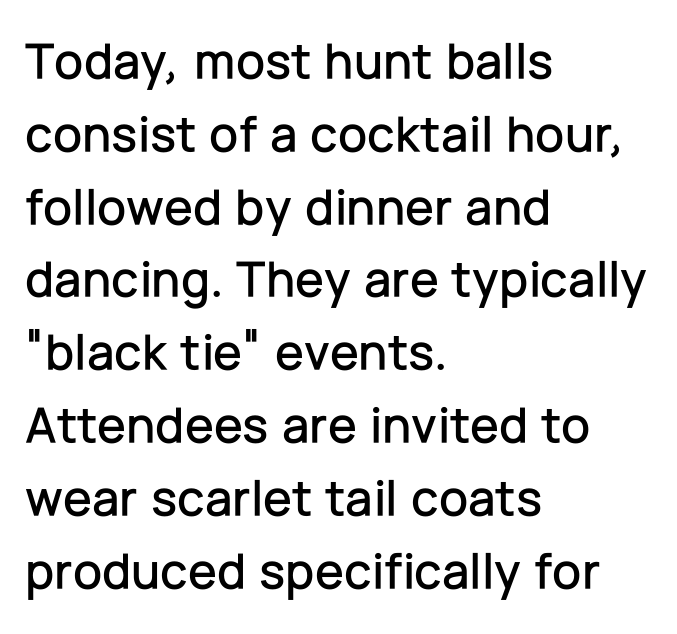
The designer left line spacing at the default. Stroke terminals: plain, sans-serif. This is roman type, the default non-slanted kind. The words here are not underlined. Line starts are locked; line ends wander. A typesetter would call this proportional, since set widths differ per character.
